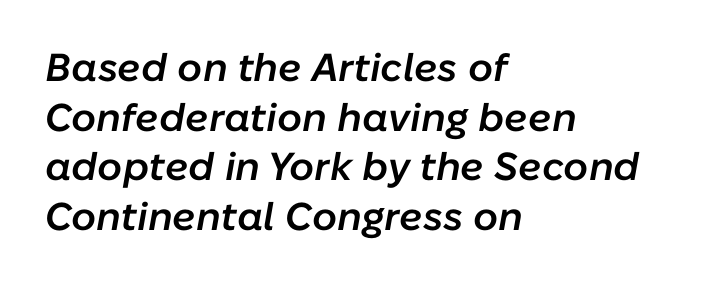
Q: Is the text bold? A: Semi-bold.
Q: Is the text italic (slanted)? A: Yes, it leans right by about 10 degrees.
Q: Is the text underlined? A: No.
Q: How is the paragraph aligned? A: Left-aligned.
Q: Is the spacing between letters normal or unusually wide? A: Normal.
Q: Is the spacing between lines tight, normal or loose? A: Normal.
Q: Width (condensed, normal, or wide)? A: Normal.
Q: Stroke contrast? A: Low.
Q: x-height? A: Medium.
Q: Monospaced? A: No.
